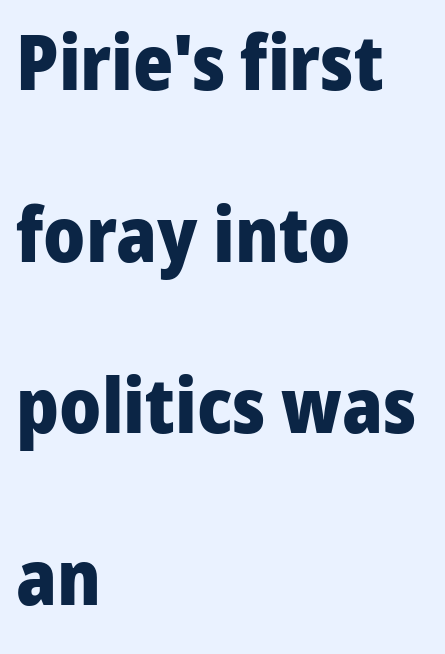
{"serif": "no", "italic": "no", "bold": "yes", "weight": "heavy", "width": "normal", "stroke_contrast": "low", "x_height": "medium", "monospaced": "no", "underline": "no", "align": "left", "line_spacing": "loose", "line_spacing_ratio": 2.23, "letter_spacing": "normal", "letter_spacing_em": 0.0, "glyph_px": 77}
